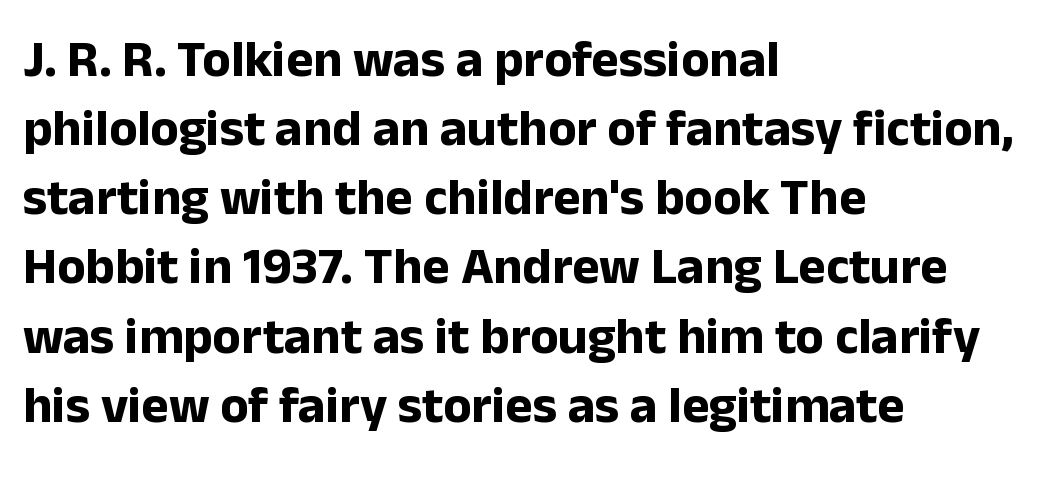
The image shows 52 px bold sans-serif type, upright; set left-aligned, normal line spacing (1.33x), normal letter spacing, not underlined; low stroke contrast and a medium x-height.
